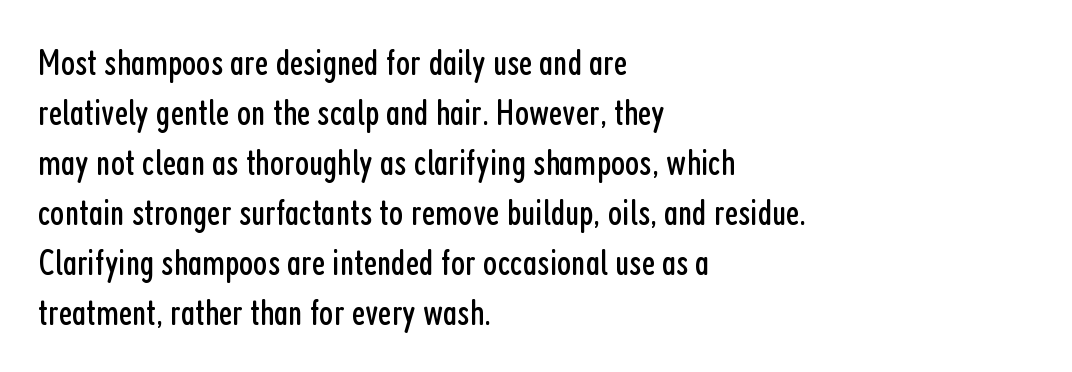
Typographically, this falls in the sans-serif category. The space beneath each line is pristine and unruled. Tracking value appears to be zero — textbook default spacing. A classic flush-left, rag-right setting is used for this passage. The lines sit at an ordinary, default distance from one another. The cut favours lightness, reaching ordinary text weight at its darkest.
